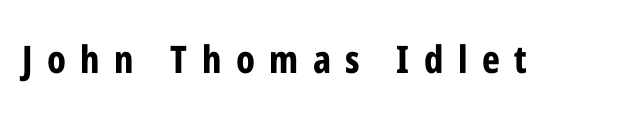
{"serif": "no", "italic": "no", "bold": "yes", "weight": "bold", "width": "condensed", "stroke_contrast": "low", "x_height": "medium", "monospaced": "no", "underline": "no", "letter_spacing": "wide", "letter_spacing_em": 0.38, "glyph_px": 38}
